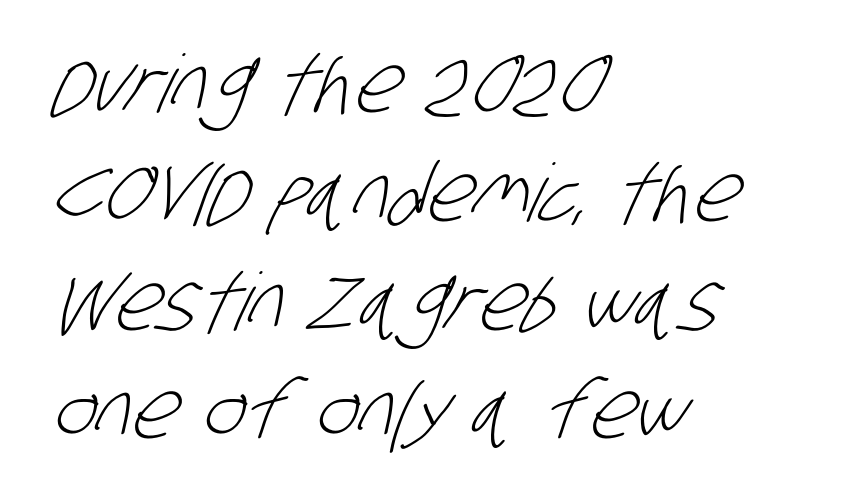
{"serif": "no", "bold": "no", "weight": "light", "width": "condensed", "stroke_contrast": "low", "x_height": "large", "monospaced": "no", "underline": "no", "align": "left", "line_spacing": "normal", "line_spacing_ratio": 1.36, "letter_spacing": "normal", "letter_spacing_em": 0.0, "glyph_px": 80}
